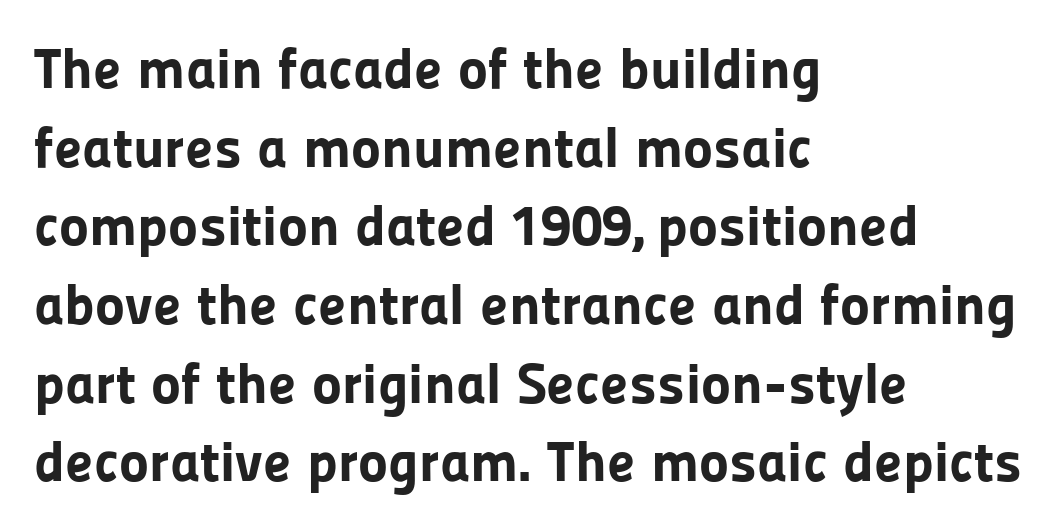
The image shows 57 px bold sans-serif type, upright; set left-aligned, normal line spacing (1.38x), normal letter spacing, not underlined; low stroke contrast and a medium x-height.
